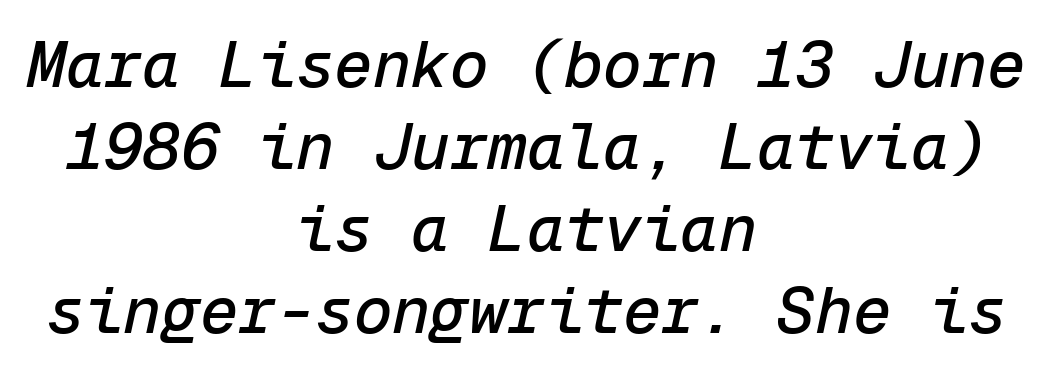
{"italic": "yes", "lean": "right", "slant_degrees": 12, "width": "normal", "stroke_contrast": "low", "x_height": "medium", "monospaced": "yes", "underline": "no", "align": "center", "line_spacing": "normal", "line_spacing_ratio": 1.28, "letter_spacing": "normal", "letter_spacing_em": 0.0, "glyph_px": 64}
